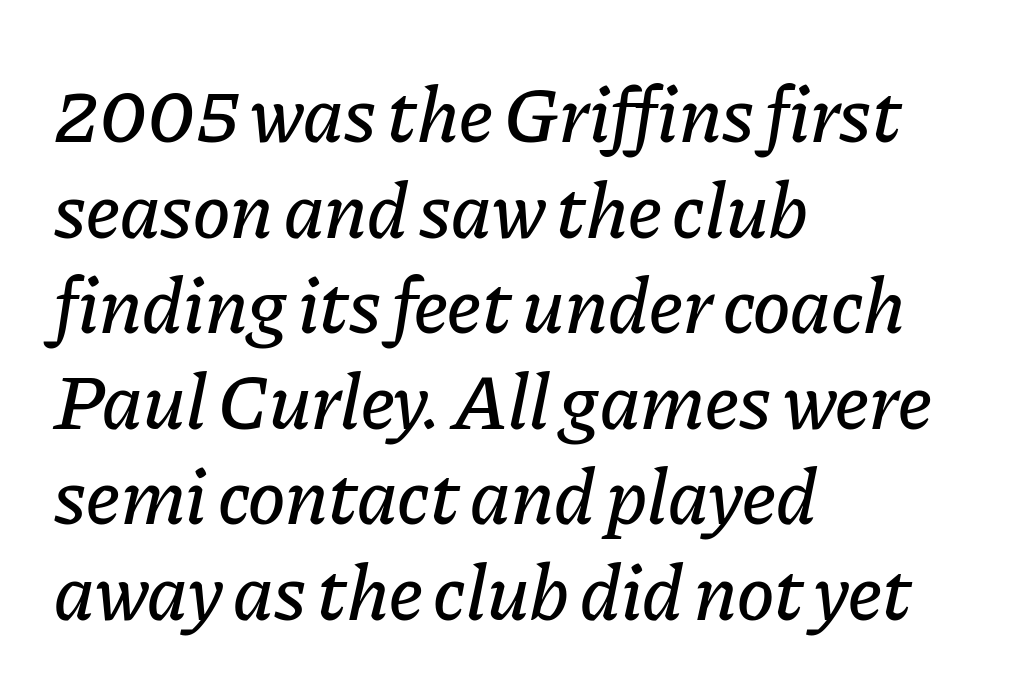
Here the glyphs are tracked normally, forming tight word shapes. Words float on clear page, feet unadorned. Spacing verdict: proportional, widths tailored to each character. The text block is weighted toward the left margin, trailing off unevenly rightward.
